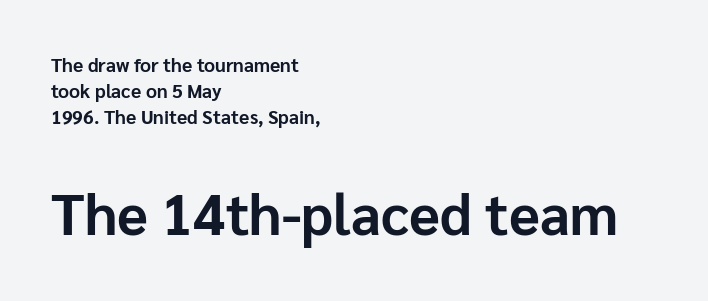
The image shows 57 px bold sans-serif type, upright; set left-aligned, normal line spacing (1.36x), normal letter spacing, not underlined; the second (bottom) block is 3.0x larger; low stroke contrast and a medium x-height.
